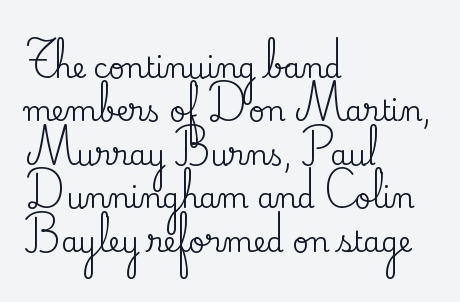
Where is the straight margin? On the left. Character widths vary here, with narrow letters taking less room than wide ones. Glyph-to-glyph distance matches everyday printed text. A roman cut, with each character standing at attention. The rows are spaced the way most documents space them. A bare baseline throughout the passage.
